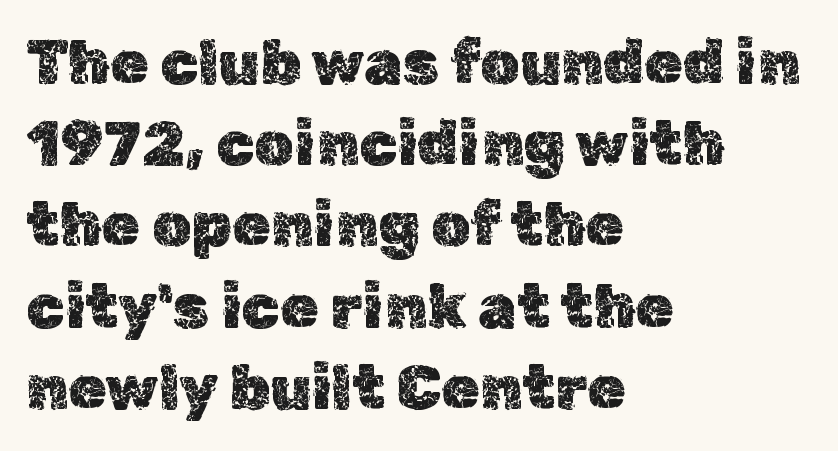
{"italic": "no", "width": "normal", "x_height": "medium", "monospaced": "no", "underline": "no", "align": "left", "line_spacing": "normal", "line_spacing_ratio": 1.31, "letter_spacing": "normal", "letter_spacing_em": 0.0, "glyph_px": 62}
